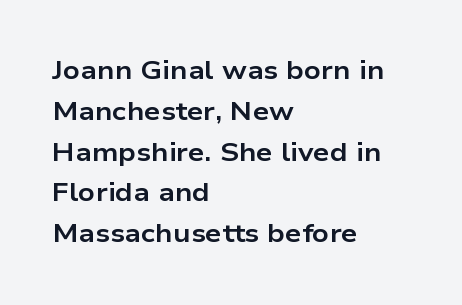
The image shows 26 px bold type, upright; set left-aligned, normal line spacing (1.57x), normal letter spacing, not underlined.
